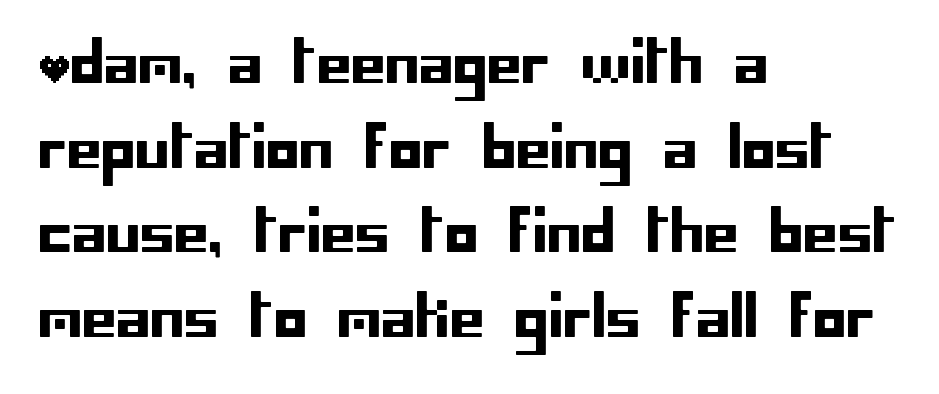
The image shows 55 px sans-serif type, upright; set left-aligned, normal line spacing (1.54x), normal letter spacing, not underlined; low stroke contrast and a large x-height.
